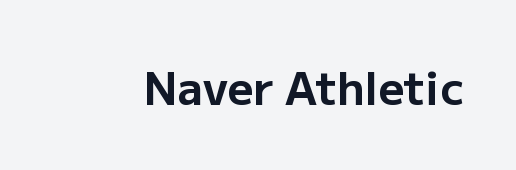
The image shows 45 px bold sans-serif type, upright; set normal letter spacing, not underlined; low stroke contrast and a medium x-height.
